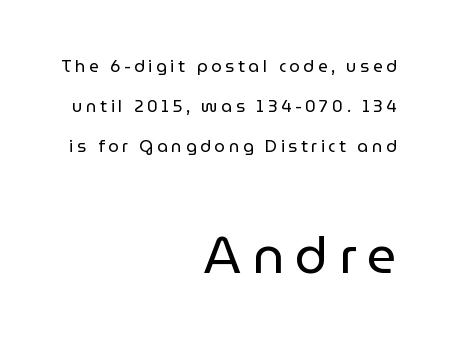
{"serif": "no", "italic": "no", "bold": "no", "weight": "regular", "width": "normal", "stroke_contrast": "low", "x_height": "medium", "monospaced": "no", "underline": "no", "align": "right", "line_spacing": "loose", "line_spacing_ratio": 2.34, "letter_spacing": "wide", "letter_spacing_em": 0.21, "larger_block": "second", "size_ratio": 3.06, "glyph_px": 52}
